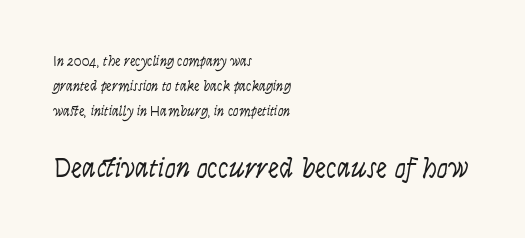
Q: Is the text bold? A: No.
Q: Is the text italic (slanted)? A: Yes.
Q: Is the typeface a serif or a sans-serif typeface? A: Sans-serif.
Q: Is the text underlined? A: No.
Q: How is the paragraph aligned? A: Left-aligned.
Q: Is the spacing between letters normal or unusually wide? A: Normal.
Q: Which block of text is set in a larger size, the first (top) or the second (bottom)? A: The second (bottom) one.
Q: Width (condensed, normal, or wide)? A: Condensed.
Q: Stroke contrast? A: Low.
Q: x-height? A: Large.
Q: Monospaced? A: No.
